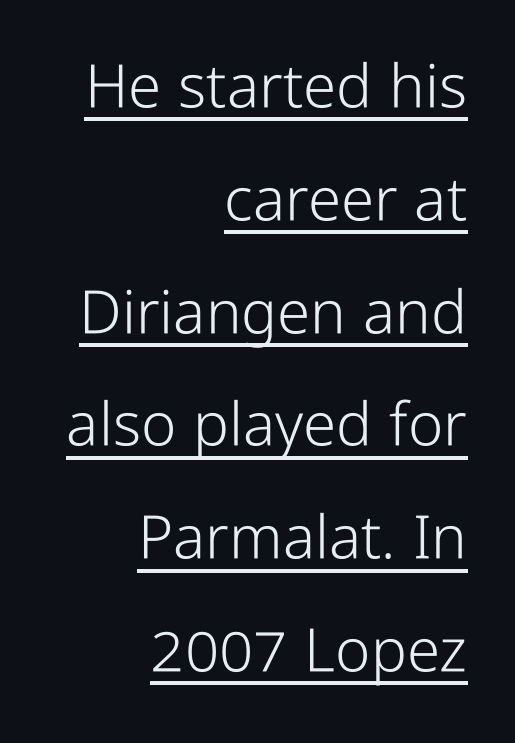
A baseline rule has been typeset under these characters. The letterforms sit shoulder to shoulder at normal distance. Italic: no, the glyphs are upright roman. The passage shown is typeset with a sans-serif family. Do the characters align in a grid? No, the font is proportional. Visually the block forms a straight wall on the right and a jagged coastline on the left.
